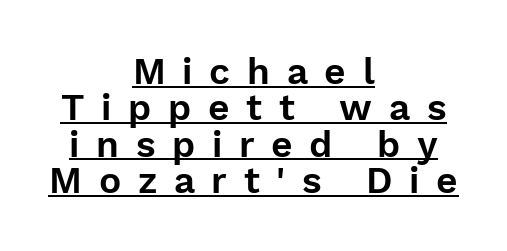
{"serif": "no", "italic": "no", "width": "normal", "stroke_contrast": "low", "x_height": "medium", "monospaced": "no", "underline": "yes", "align": "center", "line_spacing": "tight", "line_spacing_ratio": 0.98, "letter_spacing": "wide", "letter_spacing_em": 0.45, "glyph_px": 37}
